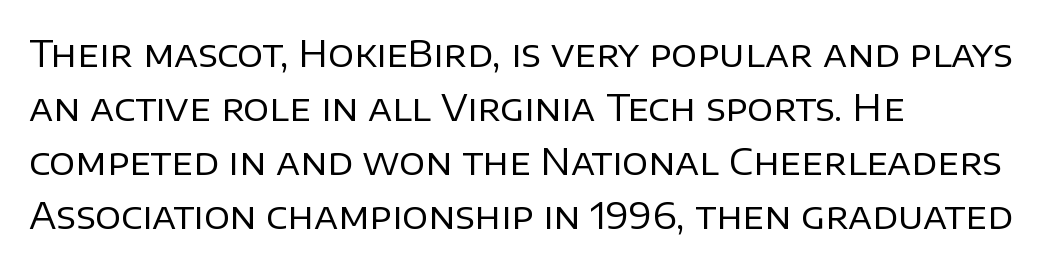
Q: Is the text bold? A: No.
Q: Is the text italic (slanted)? A: No, it is upright.
Q: Is the typeface a serif or a sans-serif typeface? A: Sans-serif.
Q: Is the text underlined? A: No.
Q: How is the paragraph aligned? A: Left-aligned.
Q: Is the spacing between letters normal or unusually wide? A: Normal.
Q: Is the spacing between lines tight, normal or loose? A: Normal.
Q: Width (condensed, normal, or wide)? A: Normal.
Q: Stroke contrast? A: Low.
Q: x-height? A: Large.
Q: Monospaced? A: No.
